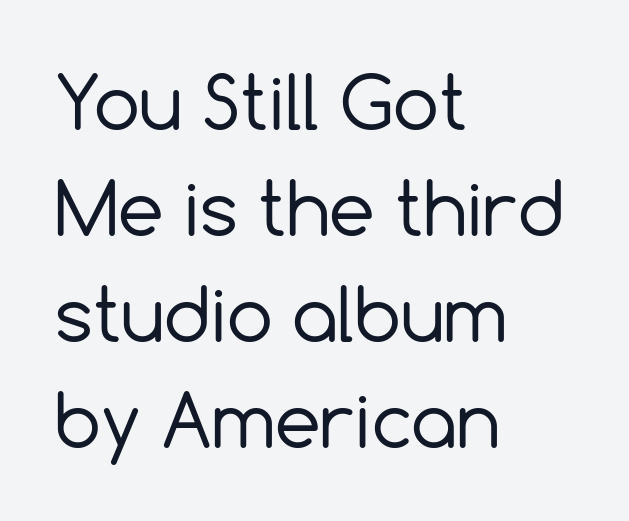
Q: Is the text bold? A: No.
Q: Is the text italic (slanted)? A: No, it is upright.
Q: Is the typeface a serif or a sans-serif typeface? A: Sans-serif.
Q: Is the text underlined? A: No.
Q: How is the paragraph aligned? A: Left-aligned.
Q: Is the spacing between letters normal or unusually wide? A: Normal.
Q: Is the spacing between lines tight, normal or loose? A: Normal.
Q: Width (condensed, normal, or wide)? A: Normal.
Q: x-height? A: Medium.
Q: Monospaced? A: No.
